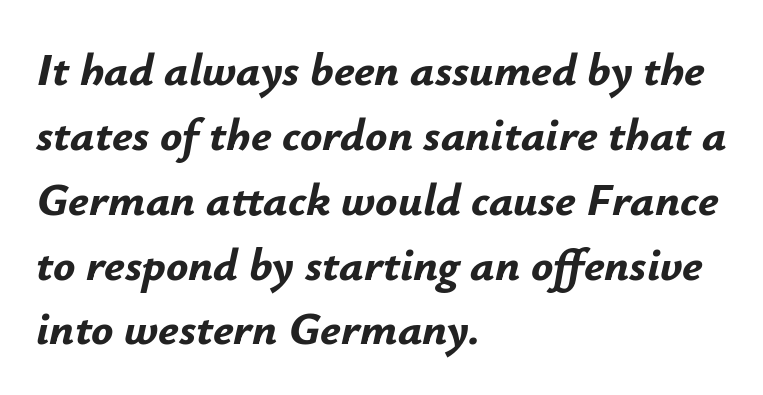
The image shows 46 px bold type, italic (leaning right); set left-aligned, normal line spacing (1.41x), normal letter spacing, not underlined; low stroke contrast and a small x-height.
